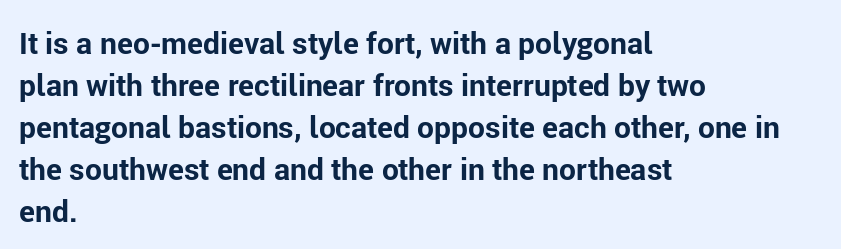
{"serif": "no", "italic": "no", "bold": "yes", "weight": "bold", "width": "normal", "stroke_contrast": "low", "x_height": "medium", "monospaced": "no", "underline": "no", "align": "left", "line_spacing": "normal", "line_spacing_ratio": 1.4, "letter_spacing": "normal", "letter_spacing_em": 0.0, "glyph_px": 30}
